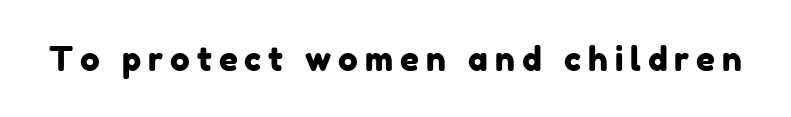
Q: Is the typeface a serif or a sans-serif typeface? A: Sans-serif.
Q: Is the text underlined? A: No.
Q: Is the spacing between letters normal or unusually wide? A: Unusually wide.
Q: Width (condensed, normal, or wide)? A: Normal.
Q: Stroke contrast? A: Low.
Q: x-height? A: Medium.
Q: Monospaced? A: No.
